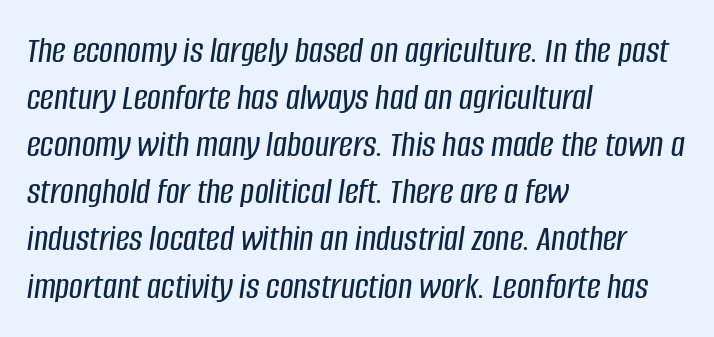
The image shows 38 px condensed type, italic (leaning right); set left-aligned, line spacing 1.24x, normal letter spacing, not underlined; low stroke contrast and a large x-height.
